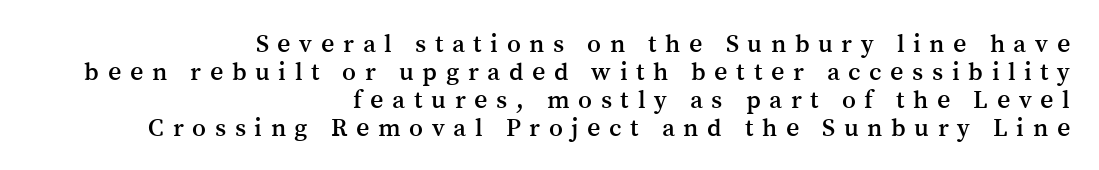
The image shows 26 px text type, upright; set right-aligned, tight line spacing (1.08x), unusually wide letter spacing (+0.33 em), not underlined.
